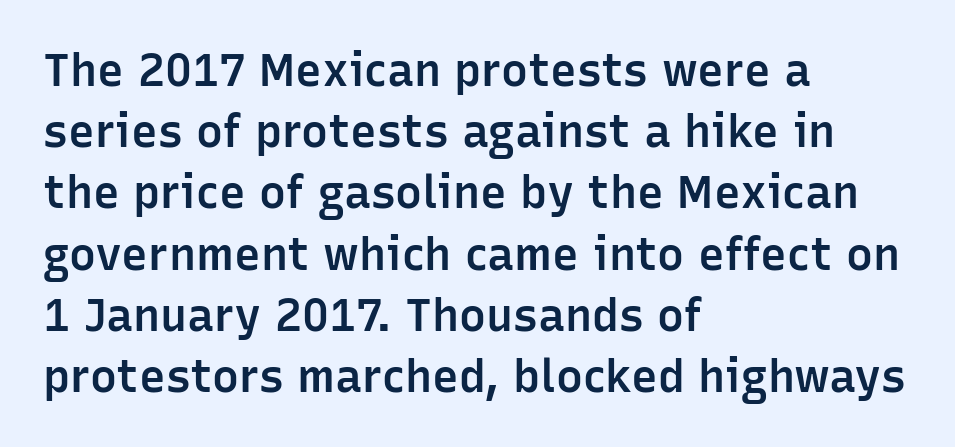
{"serif": "no", "italic": "no", "bold": "semi", "weight": "semibold", "width": "normal", "stroke_contrast": "low", "x_height": "medium", "monospaced": "no", "underline": "no", "align": "left", "line_spacing": "normal", "line_spacing_ratio": 1.36, "letter_spacing": "normal", "letter_spacing_em": 0.0, "glyph_px": 45}
